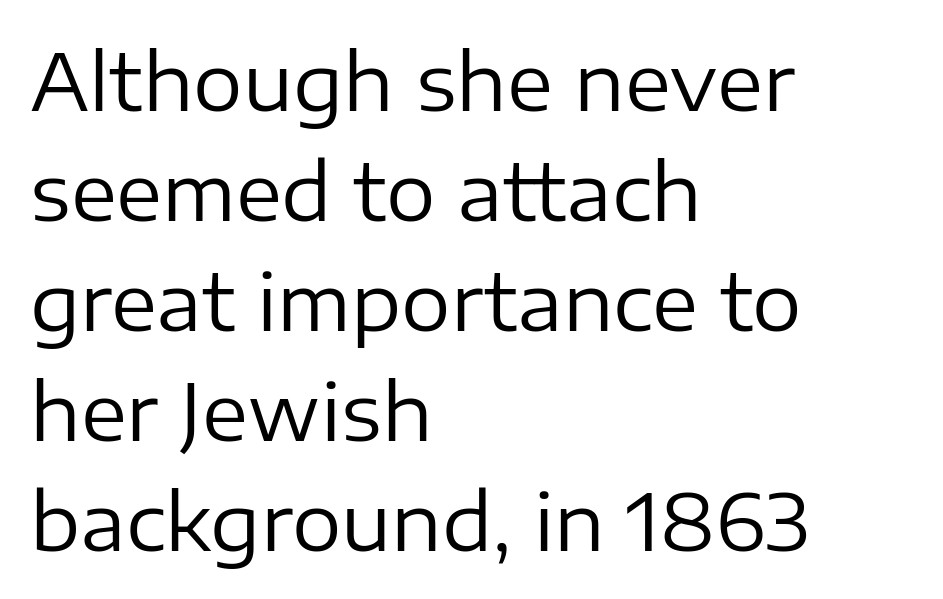
Q: Is the text bold? A: No.
Q: Is the text italic (slanted)? A: No, it is upright.
Q: Is the typeface a serif or a sans-serif typeface? A: Sans-serif.
Q: Is the text underlined? A: No.
Q: How is the paragraph aligned? A: Left-aligned.
Q: Is the spacing between letters normal or unusually wide? A: Normal.
Q: Is the spacing between lines tight, normal or loose? A: Normal.
Q: Width (condensed, normal, or wide)? A: Normal.
Q: Stroke contrast? A: Low.
Q: x-height? A: Medium.
Q: Monospaced? A: No.
